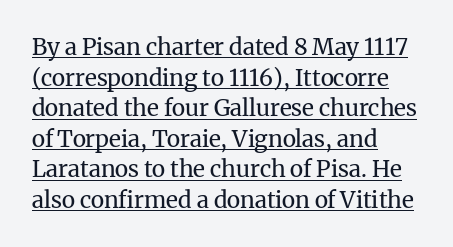
The image shows 23 px text type, upright; set left-aligned, normal line spacing (1.33x), normal letter spacing, underlined.
